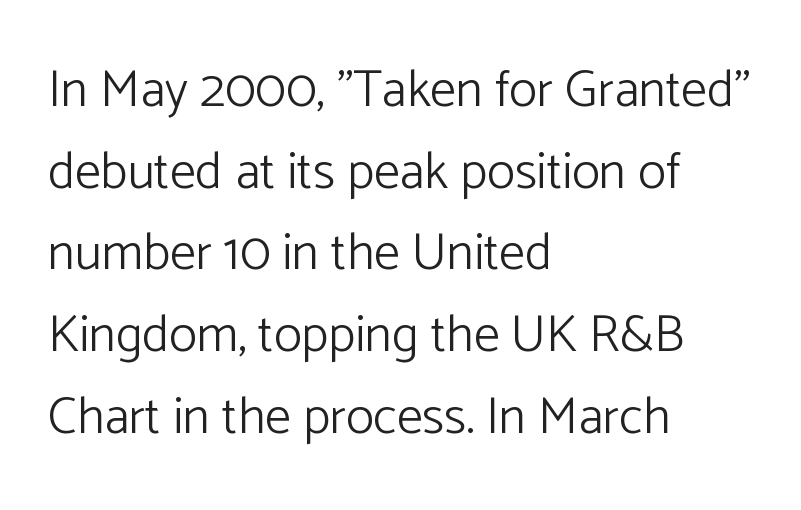
The image shows 52 px light sans-serif type, upright; set left-aligned, normal line spacing (1.57x), normal letter spacing, not underlined; low stroke contrast and a medium x-height.
